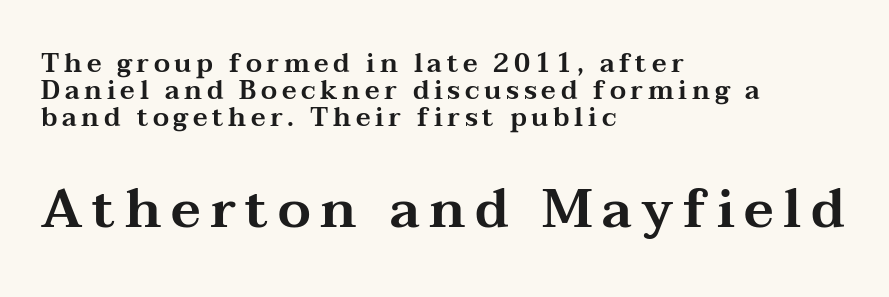
The rendering uses a small line-height, squeezing the rows. The paragraph shown leans on its left margin. Varying glyph widths throughout — classic text-font behaviour. The designer went with a serif here, giving each stem small feet. These lines were composed using upright roman letters. In this sample the second text group is rendered at the bigger scale.
